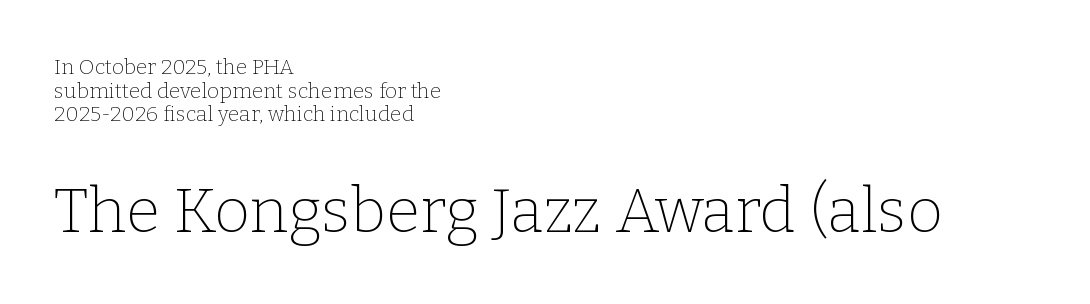
{"serif": "yes", "italic": "no", "bold": "no", "weight": "thin", "width": "normal", "stroke_contrast": "low", "x_height": "medium", "monospaced": "no", "underline": "no", "align": "left", "line_spacing": "tight", "line_spacing_ratio": 1.12, "letter_spacing": "normal", "letter_spacing_em": 0.0, "larger_block": "second", "size_ratio": 2.95, "glyph_px": 62}
